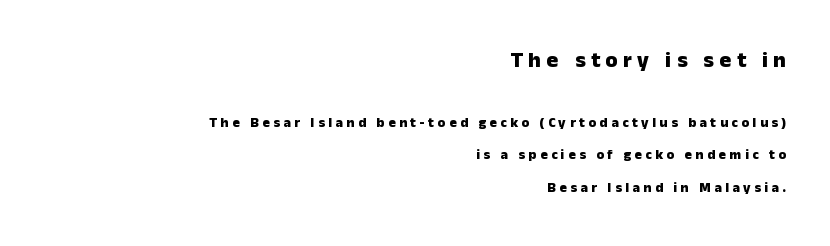
Q: Is the text bold? A: Yes.
Q: Is the text italic (slanted)? A: No, it is upright.
Q: Is the text underlined? A: No.
Q: How is the paragraph aligned? A: Right-aligned.
Q: Is the spacing between letters normal or unusually wide? A: Unusually wide.
Q: Is the spacing between lines tight, normal or loose? A: Loose.
Q: Which block of text is set in a larger size, the first (top) or the second (bottom)? A: The first (top) one.
